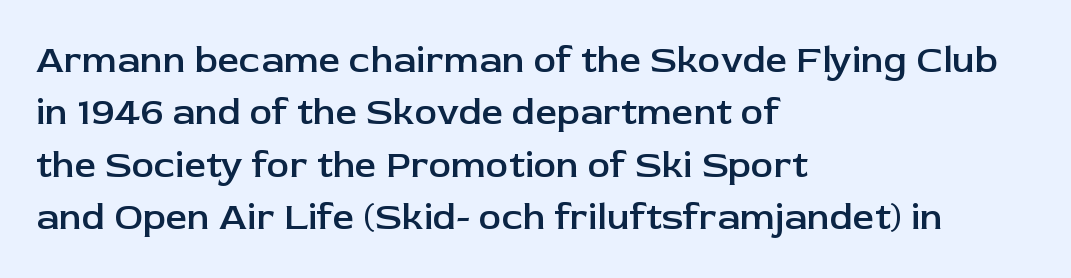
Alignment: flush left. Regarding leading, the lines here are spaced in the standard way. Spacing verdict: proportional, widths tailored to each character. Has an underline been added? It has not. A sans-serif font was chosen for this passage. Posture: straight, roman, zero tilt.
